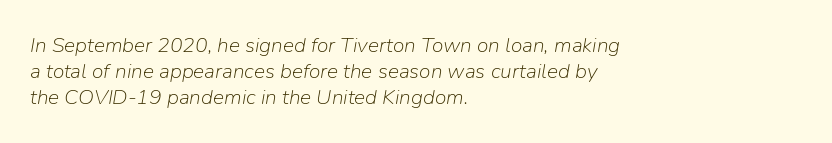
A typesetter would call this zero additional tracking. The line-height multiplier appears to be the usual default. Glance below the letters and you will spot only blank space. The ragged edge is on the right, which tells us the setting is flush left.
